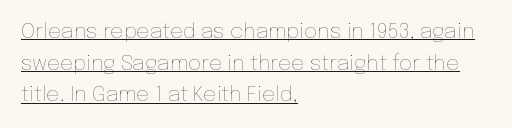
The weight tops out at a normal text grade. Which margin do the lines hug? The left one — the right edge is uneven. Looks like someone drew a line under every word here. This sample uses plain, unmodified letter spacing. This is roman type, the default non-slanted kind.
